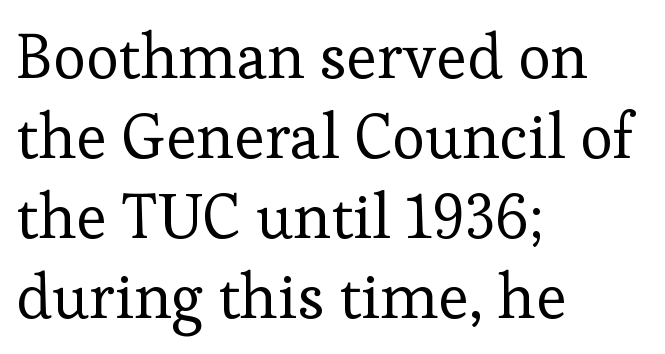
Summary of weight: not heavy and not bold. Each letter's strokes conclude with small projecting serifs. Normally led — the rows are evenly, conventionally spaced. Every row of glyphs begins at an identical x-position on the left.
